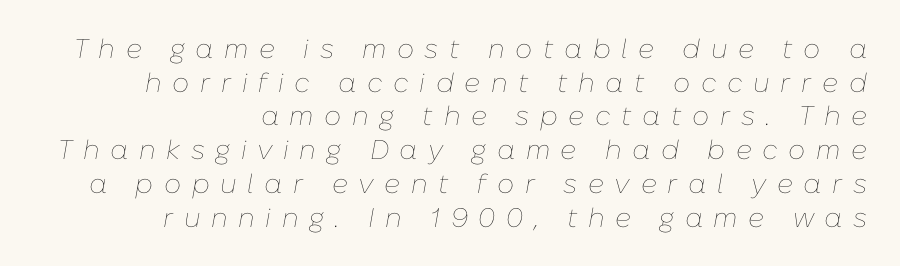
Unbolded letterforms with no extra heft. The glyphs look as if they've been sheared to an angle. Quick note: interline space is typical. Letter spacing: wide. Honestly, there is no underline to notice here at all. One-word summary of the alignment: right.
